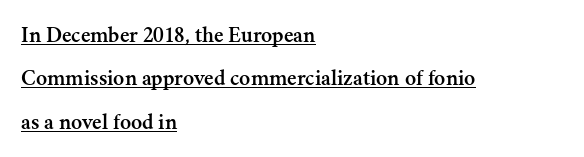
There is no visible air inserted between adjacent glyphs. The rendering anchors every line to the left-hand side. Notice how the stems are strictly vertical — no italics here. In designer terms, the underline attribute is active on this setting.
